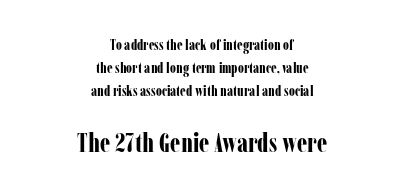
Q: Is the text bold? A: Yes.
Q: Is the text italic (slanted)? A: No, it is upright.
Q: Is the text underlined? A: No.
Q: How is the paragraph aligned? A: Centered.
Q: Is the spacing between letters normal or unusually wide? A: Normal.
Q: Is the spacing between lines tight, normal or loose? A: Normal.
Q: Which block of text is set in a larger size, the first (top) or the second (bottom)? A: The second (bottom) one.
